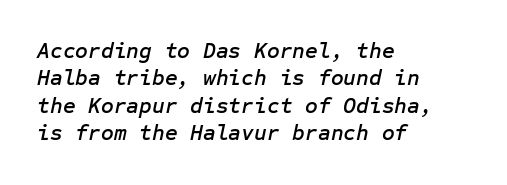
{"italic": "yes", "lean": "right", "slant_degrees": 12, "underline": "no", "align": "left", "line_spacing": "normal", "line_spacing_ratio": 1.25, "letter_spacing": "normal", "letter_spacing_em": 0.0, "glyph_px": 22}
